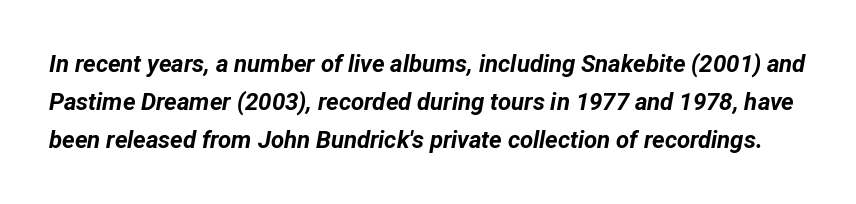
Vertical spacing — default. This rendering features lettering with no underline. The letters are slanted; this is an italic face. Every letter is thick-stroked: bold, no question.
